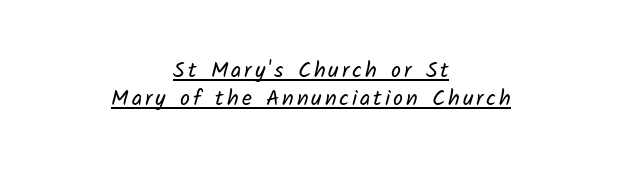
Q: Is the text bold? A: No.
Q: Is the text underlined? A: Yes.
Q: How is the paragraph aligned? A: Centered.
Q: Is the spacing between lines tight, normal or loose? A: Normal.
